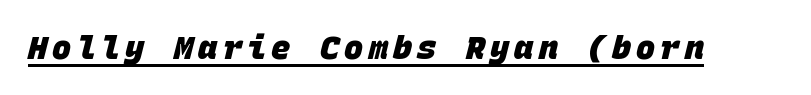
The rendering uses the underline text-decoration. Heavy, bold letterforms. A typesetter would call this monospace, since all characters share one set width. This rendering employs a face without finishing strokes, i.e., a sans-serif.
